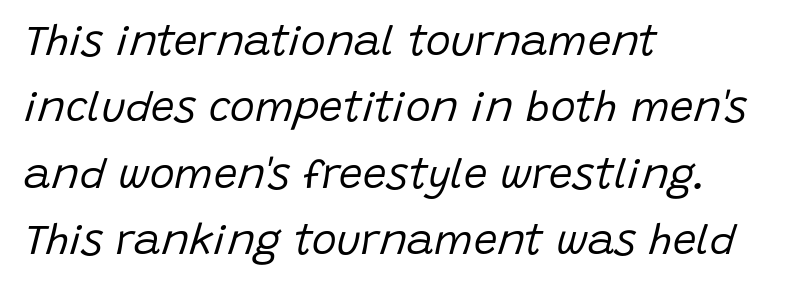
Q: Is the text bold? A: No.
Q: Is the text italic (slanted)? A: Yes, it leans right by about 15 degrees.
Q: Is the text underlined? A: No.
Q: How is the paragraph aligned? A: Left-aligned.
Q: Is the spacing between letters normal or unusually wide? A: Normal.
Q: Is the spacing between lines tight, normal or loose? A: Normal.
Q: Width (condensed, normal, or wide)? A: Normal.
Q: Stroke contrast? A: Low.
Q: x-height? A: Large.
Q: Monospaced? A: No.
